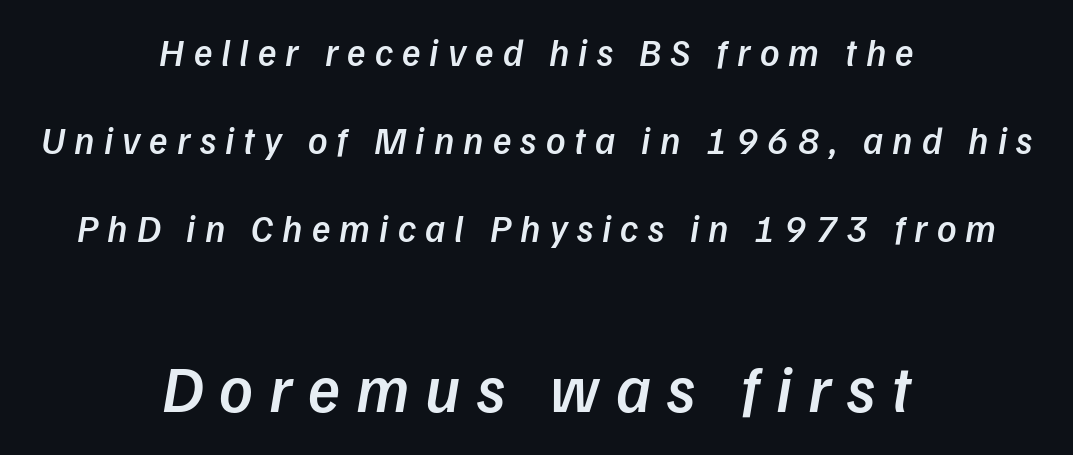
{"italic": "yes", "lean": "right", "slant_degrees": 9, "bold": "semi", "weight": "semibold", "width": "normal", "stroke_contrast": "low", "x_height": "medium", "monospaced": "no", "underline": "no", "align": "center", "line_spacing": "loose", "line_spacing_ratio": 2.32, "letter_spacing": "wide", "letter_spacing_em": 0.24, "larger_block": "second", "size_ratio": 1.74, "glyph_px": 66}
